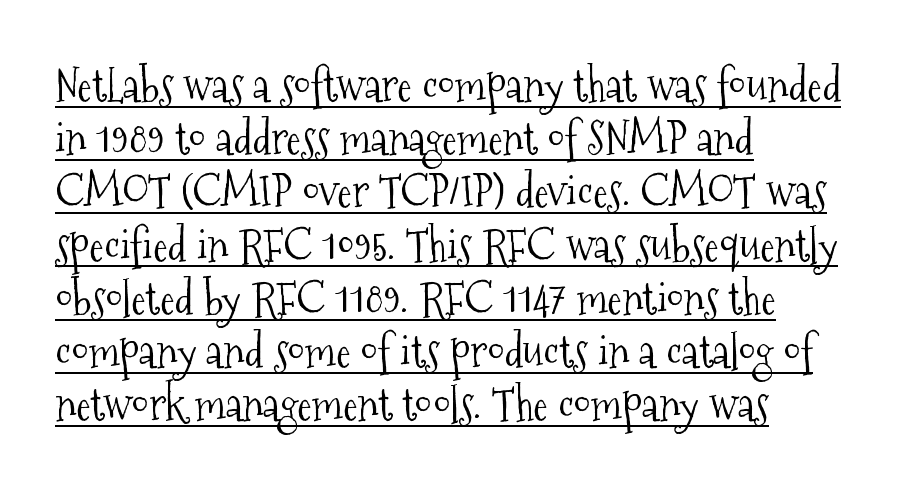
The image shows 44 px light, condensed serif type, upright; set left-aligned, line spacing 1.21x, normal letter spacing, underlined; medium stroke contrast and a medium x-height.
